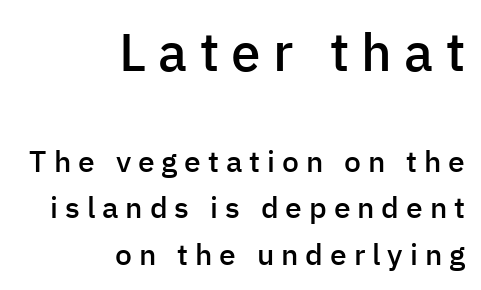
{"serif": "no", "italic": "no", "bold": "semi", "weight": "semibold", "width": "normal", "stroke_contrast": "low", "x_height": "medium", "monospaced": "no", "underline": "no", "align": "right", "line_spacing": "normal", "line_spacing_ratio": 1.55, "letter_spacing": "wide", "letter_spacing_em": 0.23, "larger_block": "first", "size_ratio": 1.77, "glyph_px": 53}
